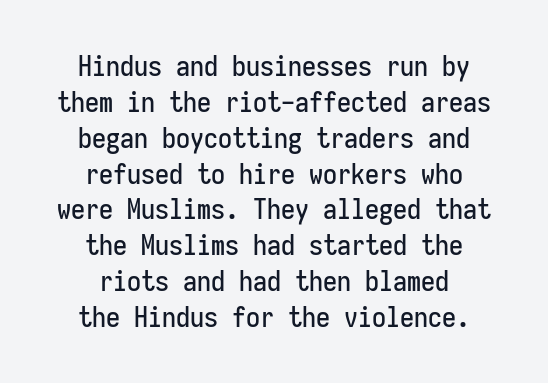
The image shows 28 px condensed sans-serif type, upright, monospaced; set centered, normal line spacing (1.28x), normal letter spacing, not underlined; low stroke contrast and a medium x-height.
